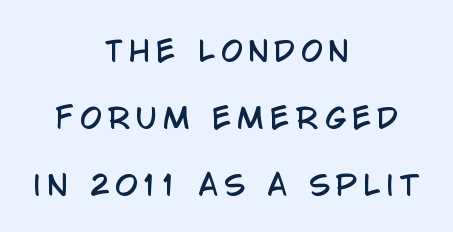
Short and long lines alike share a common midpoint. One glance says open: line gaps are wider than usual. Descender tails drop into unmarked territory. When letters stand straight like this, we call the style roman or upright.
